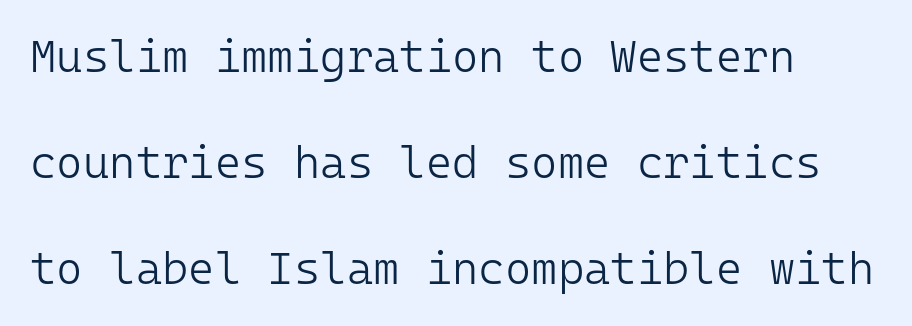
Q: Is the text bold? A: No.
Q: Is the text italic (slanted)? A: No, it is upright.
Q: Is the typeface a serif or a sans-serif typeface? A: Sans-serif.
Q: Is the text underlined? A: No.
Q: How is the paragraph aligned? A: Left-aligned.
Q: Is the spacing between letters normal or unusually wide? A: Normal.
Q: Is the spacing between lines tight, normal or loose? A: Loose.
Q: Width (condensed, normal, or wide)? A: Normal.
Q: Stroke contrast? A: Low.
Q: x-height? A: Medium.
Q: Monospaced? A: Yes.
